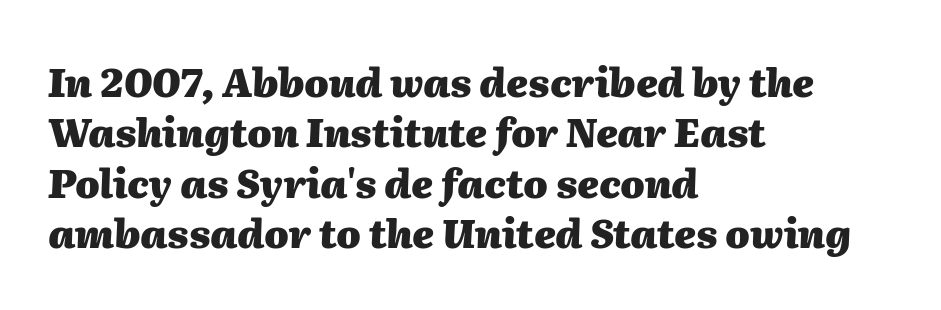
{"italic": "yes", "lean": "right", "slant_degrees": 2, "bold": "yes", "weight": "heavy", "width": "normal", "stroke_contrast": "medium", "x_height": "medium", "monospaced": "no", "underline": "no", "align": "left", "line_spacing": "normal", "line_spacing_ratio": 1.29, "letter_spacing": "normal", "letter_spacing_em": 0.0, "glyph_px": 39}
